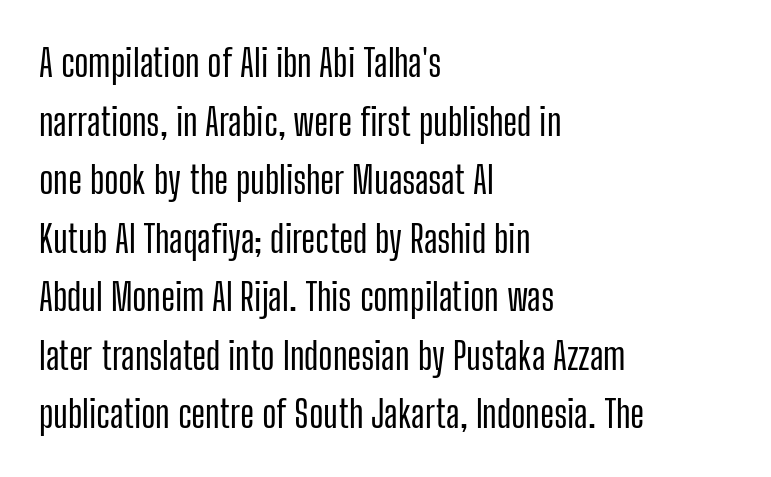
The image shows 38 px condensed sans-serif type, upright; set left-aligned, normal line spacing (1.54x), normal letter spacing, not underlined; low stroke contrast and a medium x-height.
